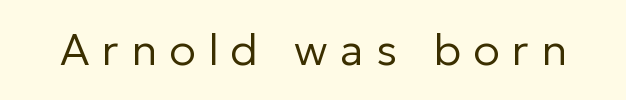
{"serif": "no", "italic": "no", "bold": "no", "weight": "regular", "width": "normal", "stroke_contrast": "low", "x_height": "medium", "monospaced": "no", "underline": "no", "letter_spacing": "wide", "letter_spacing_em": 0.28, "glyph_px": 44}
